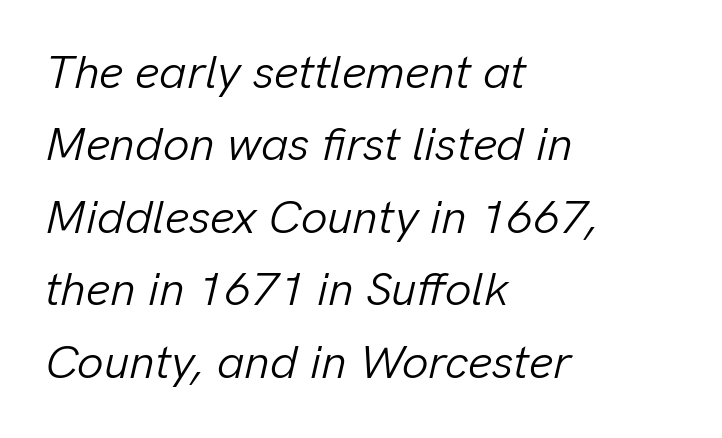
The text block is weighted toward the left margin, trailing off unevenly rightward. The gap between lines stays unmarked. This is oblique type, the kind used for emphasis or titles. Each stroke keeps to a modest, everyday thickness or less. The designer left line spacing at the default.
